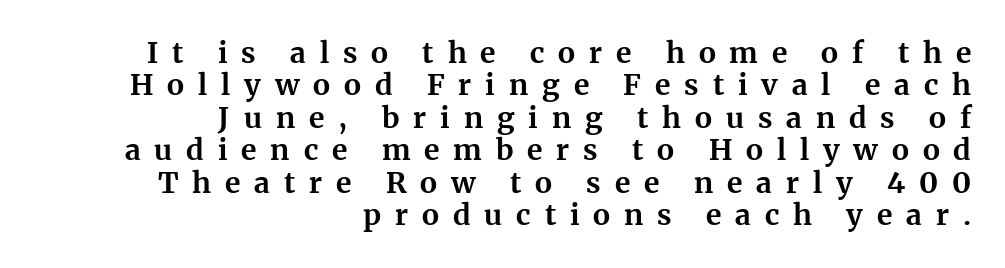
{"serif": "yes", "italic": "no", "bold": "yes", "weight": "bold", "width": "normal", "stroke_contrast": "medium", "x_height": "medium", "monospaced": "no", "underline": "no", "align": "right", "line_spacing": "tight", "line_spacing_ratio": 1.12, "letter_spacing": "wide", "letter_spacing_em": 0.48, "glyph_px": 29}
